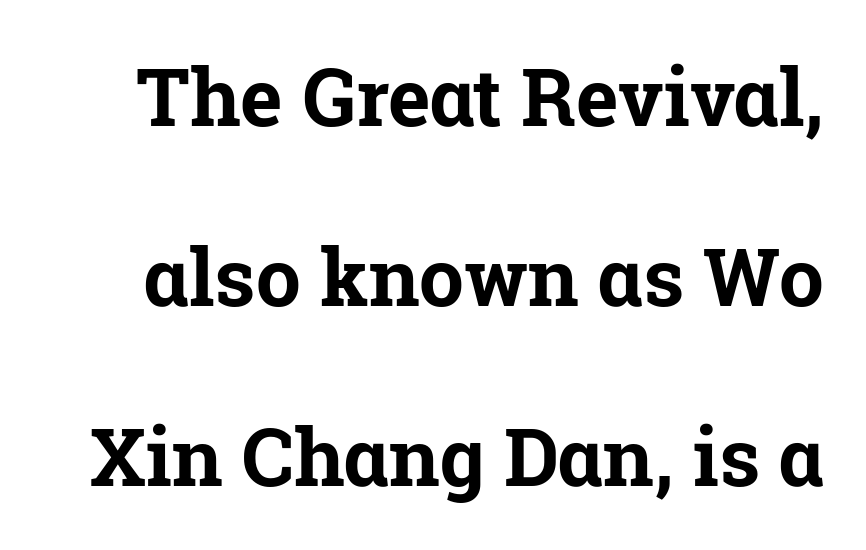
{"serif": "yes", "italic": "no", "bold": "yes", "weight": "bold", "width": "normal", "stroke_contrast": "low", "x_height": "medium", "monospaced": "no", "underline": "no", "line_spacing": "loose", "line_spacing_ratio": 2.25, "letter_spacing": "normal", "letter_spacing_em": 0.0, "glyph_px": 80}
